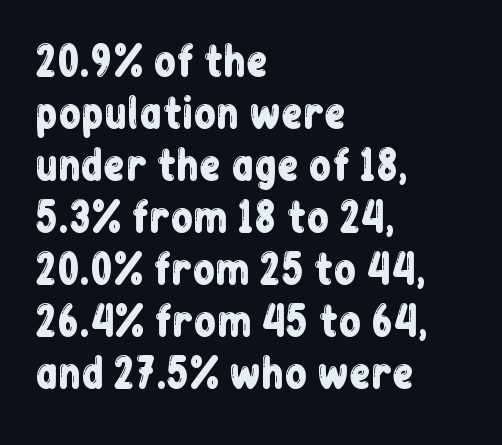
Q: Is the text italic (slanted)? A: No, it is upright.
Q: Is the typeface a serif or a sans-serif typeface? A: Sans-serif.
Q: Is the text underlined? A: No.
Q: How is the paragraph aligned? A: Left-aligned.
Q: Is the spacing between letters normal or unusually wide? A: Normal.
Q: Is the spacing between lines tight, normal or loose? A: Normal.
Q: Width (condensed, normal, or wide)? A: Condensed.
Q: Stroke contrast? A: Low.
Q: x-height? A: Medium.
Q: Monospaced? A: No.
